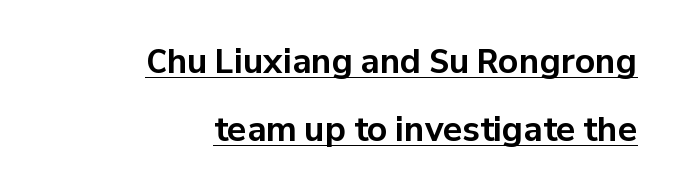
The image shows 32 px bold sans-serif type, upright; set right-aligned, loose line spacing (2.13x), normal letter spacing, underlined; low stroke contrast and a medium x-height.
